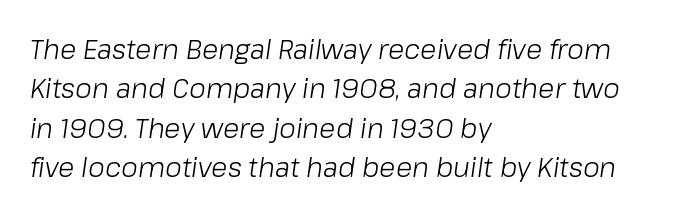
The image shows 27 px text type, italic (leaning right); set left-aligned, normal line spacing (1.46x), normal letter spacing, not underlined.
